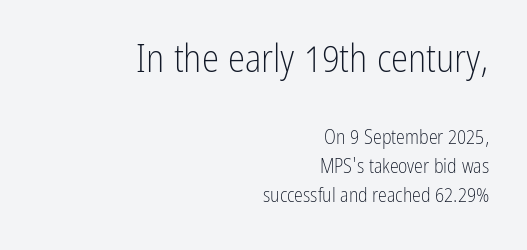
The image shows 39 px light, condensed sans-serif type, upright; set right-aligned, normal line spacing (1.45x), normal letter spacing, not underlined; the first (top) block is 1.95x larger; low stroke contrast and a medium x-height.
